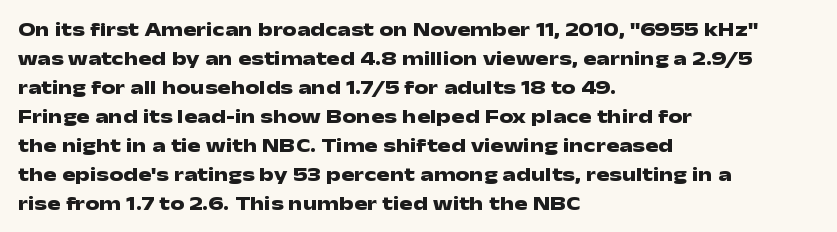
Q: Is the text bold? A: Yes.
Q: Is the text italic (slanted)? A: No, it is upright.
Q: Is the text underlined? A: No.
Q: How is the paragraph aligned? A: Left-aligned.
Q: Is the spacing between letters normal or unusually wide? A: Normal.
Q: Is the spacing between lines tight, normal or loose? A: Normal.
